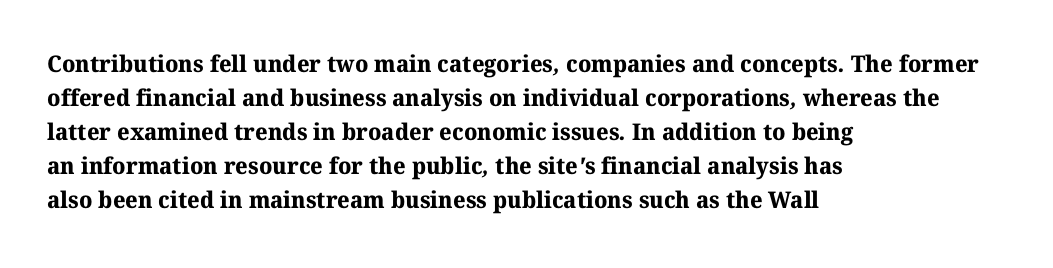
Normally led — the rows are evenly, conventionally spaced. In CSS terms this would be text-align: left. The passage shown is not underscored anywhere. The rendering keeps characters at their native spacing. The rendering uses a bold face; every stroke is thick and dark.
